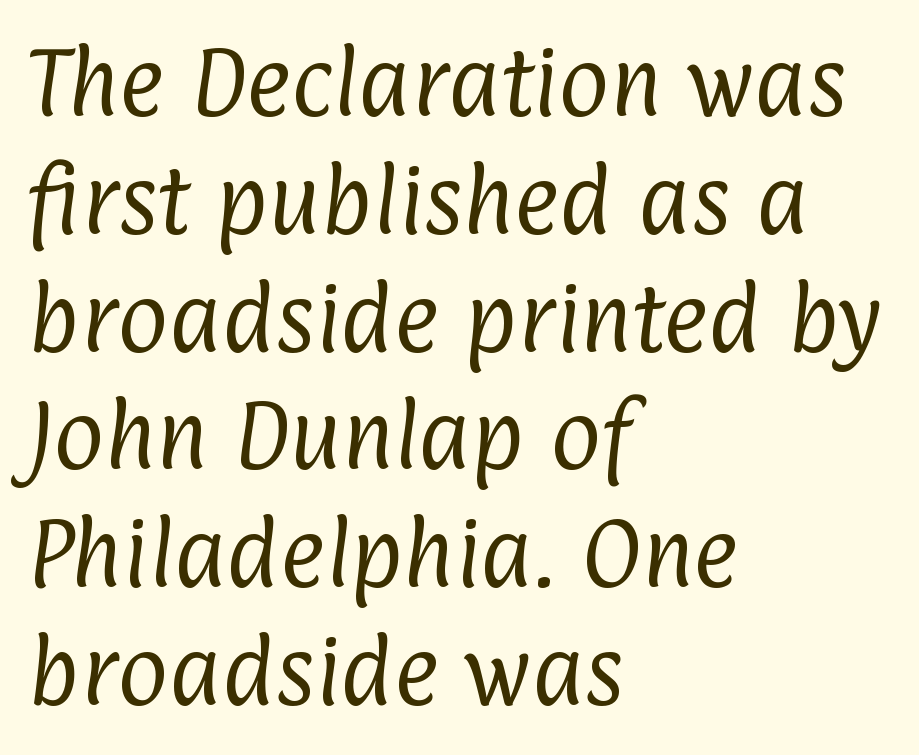
Q: Is the text bold? A: No.
Q: Is the typeface a serif or a sans-serif typeface? A: Sans-serif.
Q: Is the text underlined? A: No.
Q: How is the paragraph aligned? A: Left-aligned.
Q: Is the spacing between letters normal or unusually wide? A: Normal.
Q: Is the spacing between lines tight, normal or loose? A: Normal.
Q: Width (condensed, normal, or wide)? A: Condensed.
Q: Stroke contrast? A: Low.
Q: x-height? A: Medium.
Q: Monospaced? A: No.
